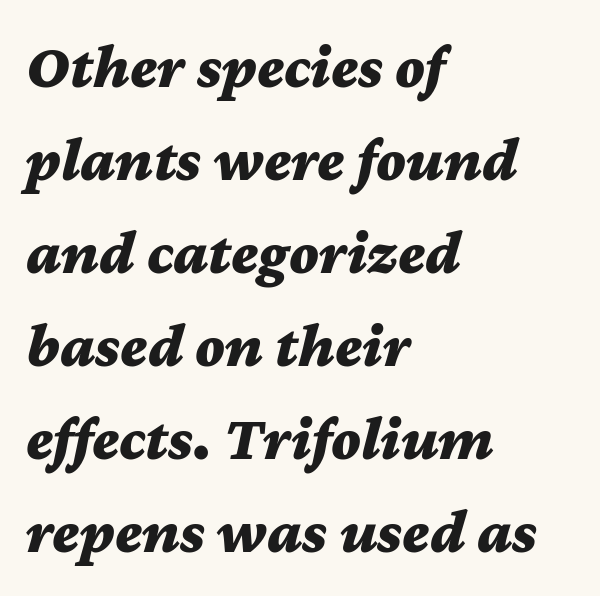
Compared with typical body copy, the letter spacing here is the same. Quick note: underline off. The block of text has a typical density, with ordinary space between rows. Rendered with sloped, italic letterforms. The rendering uses a bold face; every stroke is thick and dark.
